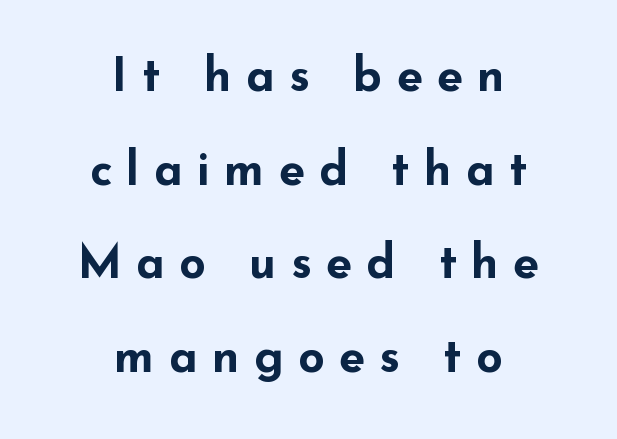
The image shows 47 px bold, wide sans-serif type, upright; set centered, loose line spacing (1.99x), unusually wide letter spacing (+0.3 em), not underlined; low stroke contrast and a small x-height.
